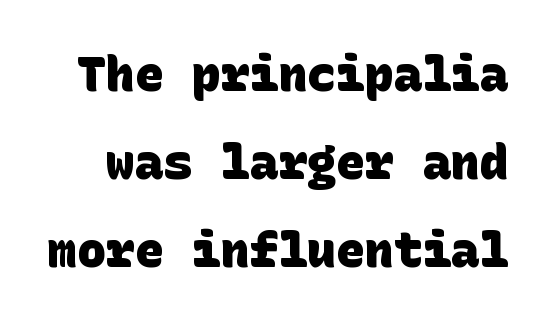
{"serif": "no", "bold": "yes", "weight": "heavy", "width": "normal", "stroke_contrast": "low", "x_height": "large", "underline": "no", "line_spacing_ratio": 1.83, "letter_spacing": "normal", "letter_spacing_em": 0.0, "glyph_px": 48}
